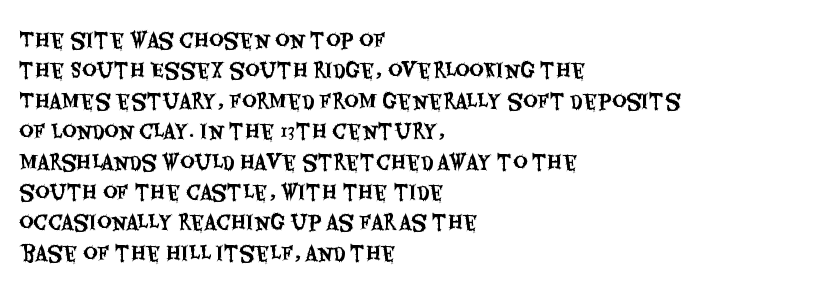
The image shows 20 px text type, upright; set left-aligned, normal line spacing (1.52x), normal letter spacing, not underlined.
